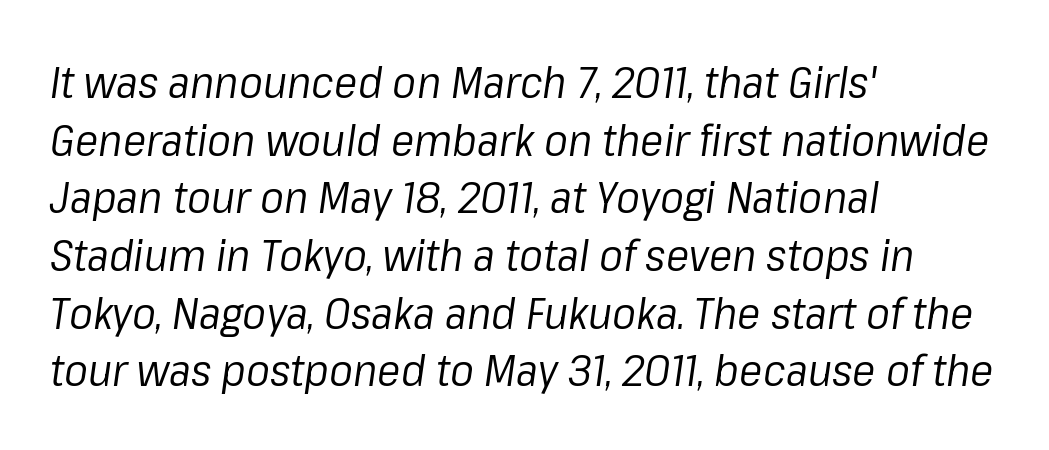
{"italic": "yes", "lean": "right", "slant_degrees": 8, "bold": "no", "weight": "regular", "width": "normal", "stroke_contrast": "low", "x_height": "medium", "monospaced": "no", "underline": "no", "align": "left", "line_spacing": "normal", "line_spacing_ratio": 1.31, "letter_spacing": "normal", "letter_spacing_em": 0.0, "glyph_px": 44}
